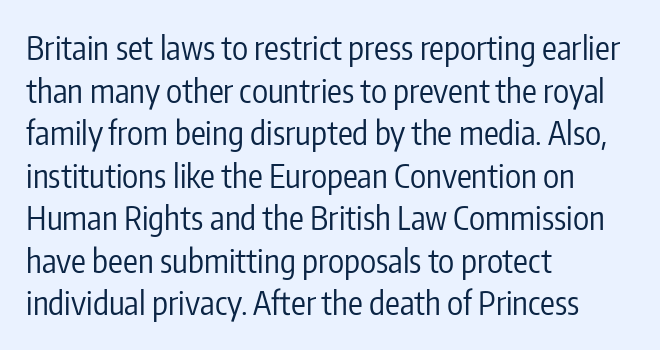
Q: Is the text bold? A: No.
Q: Is the text italic (slanted)? A: No, it is upright.
Q: Is the typeface a serif or a sans-serif typeface? A: Sans-serif.
Q: Is the text underlined? A: No.
Q: How is the paragraph aligned? A: Left-aligned.
Q: Is the spacing between letters normal or unusually wide? A: Normal.
Q: Is the spacing between lines tight, normal or loose? A: Normal.
Q: Width (condensed, normal, or wide)? A: Condensed.
Q: Stroke contrast? A: Low.
Q: x-height? A: Medium.
Q: Monospaced? A: No.
